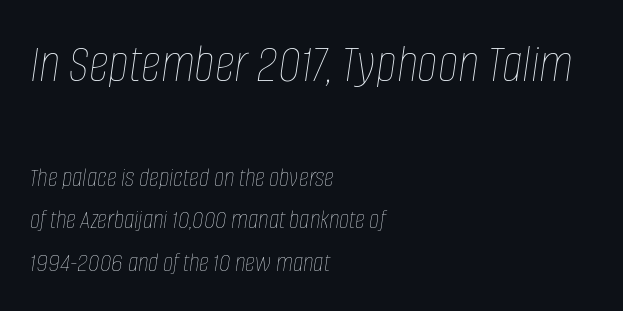
{"italic": "yes", "lean": "right", "slant_degrees": 8, "bold": "no", "weight": "thin", "width": "condensed", "stroke_contrast": "low", "x_height": "large", "monospaced": "no", "underline": "no", "align": "left", "line_spacing": "normal", "line_spacing_ratio": 1.52, "letter_spacing": "normal", "letter_spacing_em": 0.0, "larger_block": "first", "size_ratio": 2.0, "glyph_px": 56}
